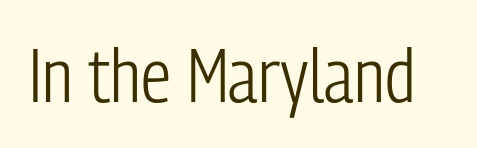
The font family rendered here belongs to the sans-serif group. Character widths vary here, with narrow letters taking less room than wide ones. The baseline area is clear. Upright lettering throughout. Compared with typical body copy, the letter spacing here is the same. Unbolded letterforms with no extra heft.
